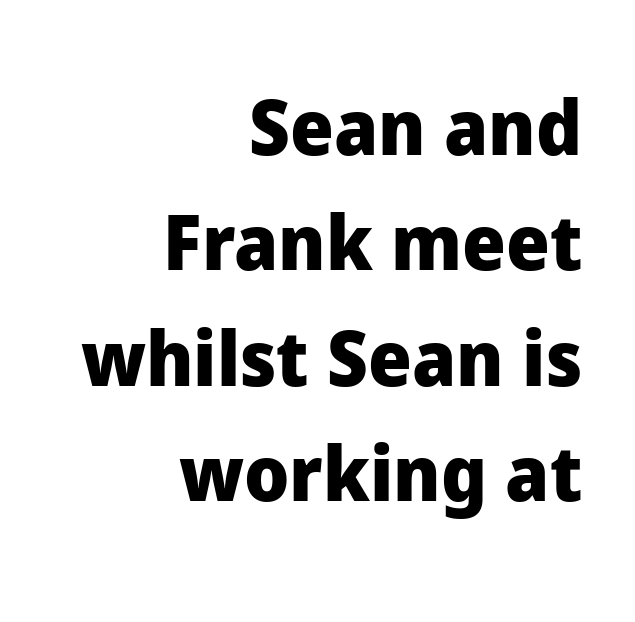
{"serif": "no", "italic": "no", "bold": "yes", "weight": "heavy", "width": "normal", "stroke_contrast": "low", "x_height": "medium", "monospaced": "no", "underline": "no", "align": "right", "line_spacing": "normal", "line_spacing_ratio": 1.5, "letter_spacing": "normal", "letter_spacing_em": 0.0, "glyph_px": 77}
